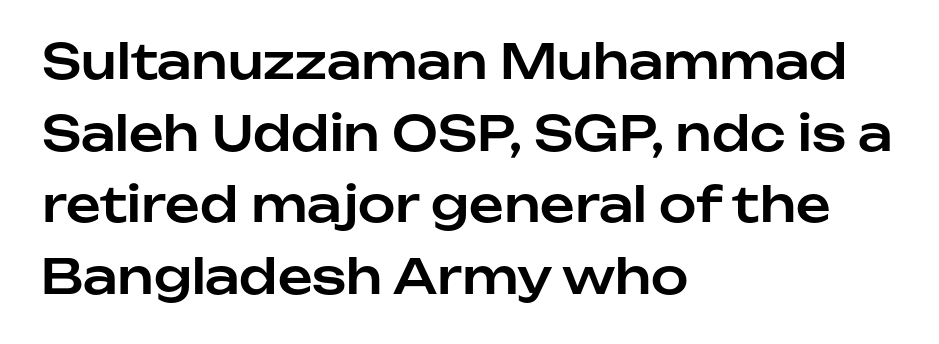
{"serif": "no", "italic": "no", "width": "normal", "stroke_contrast": "low", "x_height": "medium", "monospaced": "no", "underline": "no", "align": "left", "line_spacing": "normal", "line_spacing_ratio": 1.49, "letter_spacing": "normal", "letter_spacing_em": 0.0, "glyph_px": 48}
